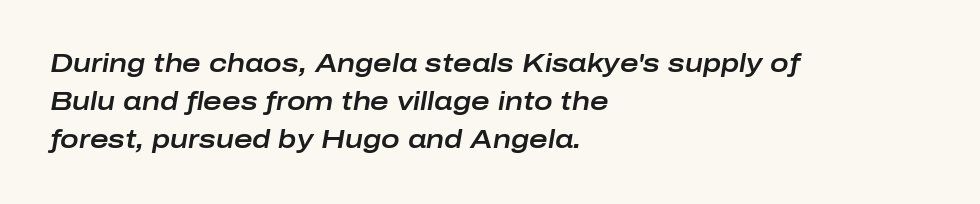
Q: Is the text italic (slanted)? A: Yes, it leans right by about 10 degrees.
Q: Is the text underlined? A: No.
Q: How is the paragraph aligned? A: Left-aligned.
Q: Is the spacing between letters normal or unusually wide? A: Normal.
Q: Is the spacing between lines tight, normal or loose? A: Normal.
